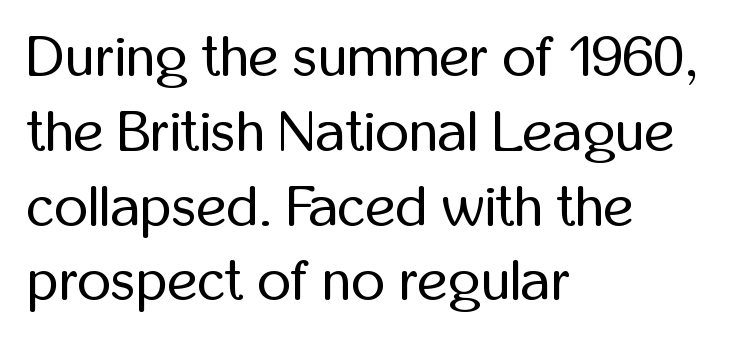
{"serif": "no", "italic": "no", "bold": "no", "weight": "regular", "width": "condensed", "stroke_contrast": "low", "x_height": "medium", "monospaced": "no", "underline": "no", "align": "left", "line_spacing": "normal", "line_spacing_ratio": 1.29, "letter_spacing": "normal", "letter_spacing_em": 0.0, "glyph_px": 58}
